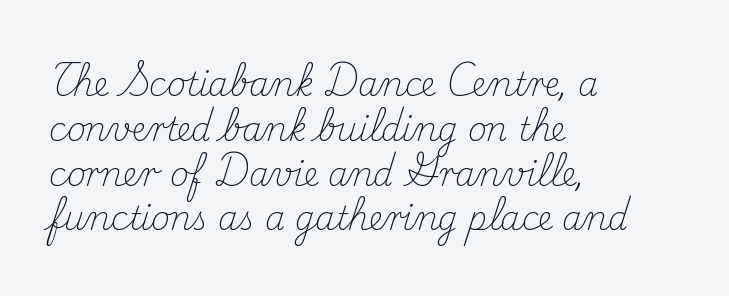
{"serif": "yes", "bold": "no", "weight": "light", "width": "normal", "stroke_contrast": "medium", "x_height": "small", "monospaced": "no", "underline": "no", "align": "left", "line_spacing": "normal", "line_spacing_ratio": 1.4, "letter_spacing": "normal", "letter_spacing_em": 0.0, "glyph_px": 32}
